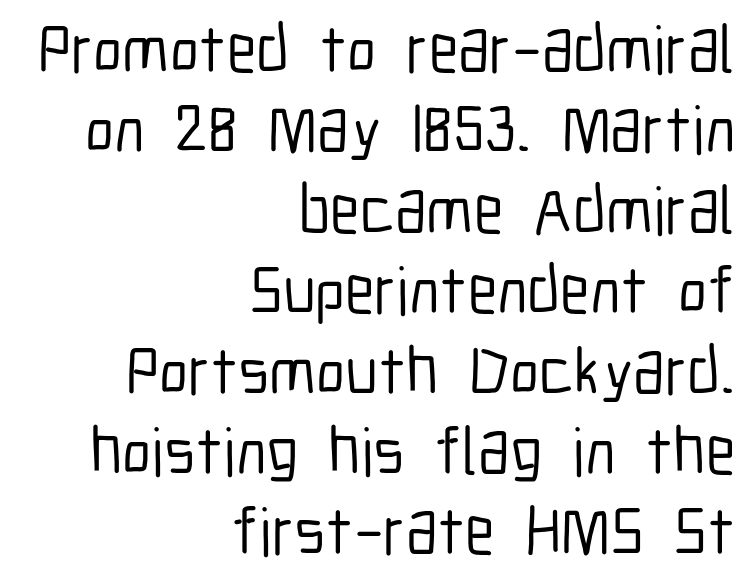
The image shows 67 px condensed sans-serif type, upright; set right-aligned, line spacing 1.2x, normal letter spacing, not underlined; low stroke contrast and a medium x-height.
